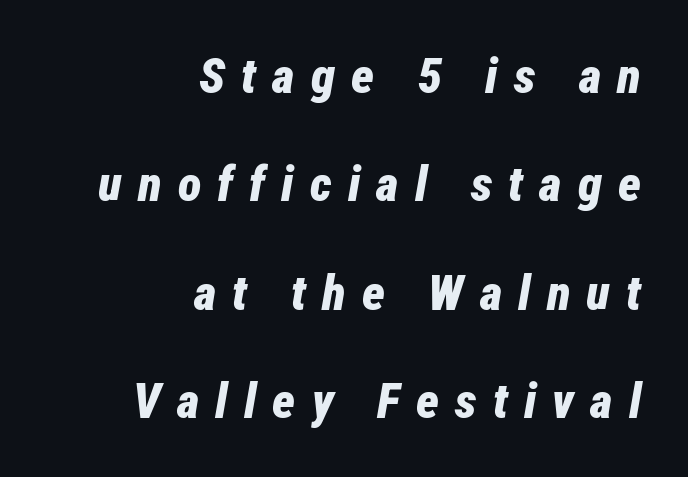
Q: Is the text bold? A: Yes.
Q: Is the text italic (slanted)? A: Yes, it leans right by about 12 degrees.
Q: Is the text underlined? A: No.
Q: How is the paragraph aligned? A: Right-aligned.
Q: Is the spacing between letters normal or unusually wide? A: Unusually wide.
Q: Is the spacing between lines tight, normal or loose? A: Loose.
Q: Width (condensed, normal, or wide)? A: Condensed.
Q: Stroke contrast? A: Low.
Q: x-height? A: Medium.
Q: Monospaced? A: No.
